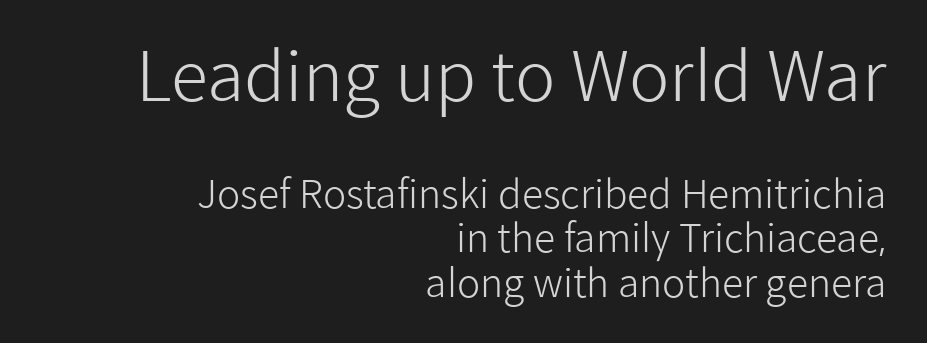
Q: Is the text bold? A: No.
Q: Is the text italic (slanted)? A: No, it is upright.
Q: Is the typeface a serif or a sans-serif typeface? A: Sans-serif.
Q: Is the text underlined? A: No.
Q: How is the paragraph aligned? A: Right-aligned.
Q: Is the spacing between letters normal or unusually wide? A: Normal.
Q: Is the spacing between lines tight, normal or loose? A: Tight.
Q: Which block of text is set in a larger size, the first (top) or the second (bottom)? A: The first (top) one.
Q: Width (condensed, normal, or wide)? A: Normal.
Q: Stroke contrast? A: Low.
Q: x-height? A: Medium.
Q: Monospaced? A: No.
